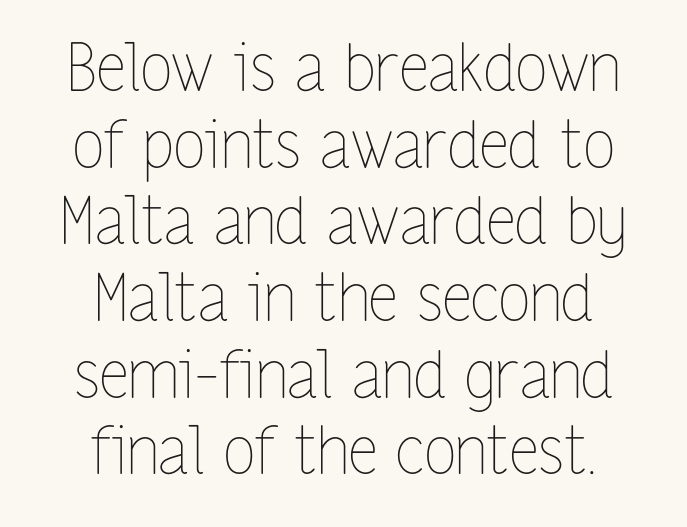
{"italic": "no", "bold": "no", "weight": "thin", "width": "condensed", "stroke_contrast": "low", "x_height": "medium", "monospaced": "no", "underline": "no", "align": "center", "line_spacing_ratio": 1.18, "letter_spacing": "normal", "letter_spacing_em": 0.0, "glyph_px": 65}
